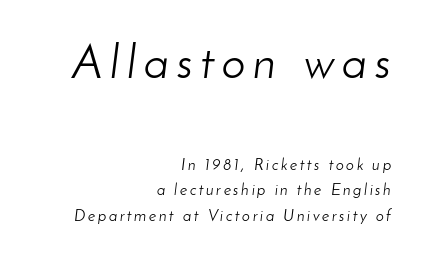
{"italic": "yes", "lean": "right", "slant_degrees": 8, "bold": "no", "weight": "light", "width": "normal", "stroke_contrast": "low", "x_height": "small", "monospaced": "no", "underline": "no", "align": "right", "line_spacing": "normal", "line_spacing_ratio": 1.61, "larger_block": "first", "size_ratio": 3.0, "glyph_px": 48}
